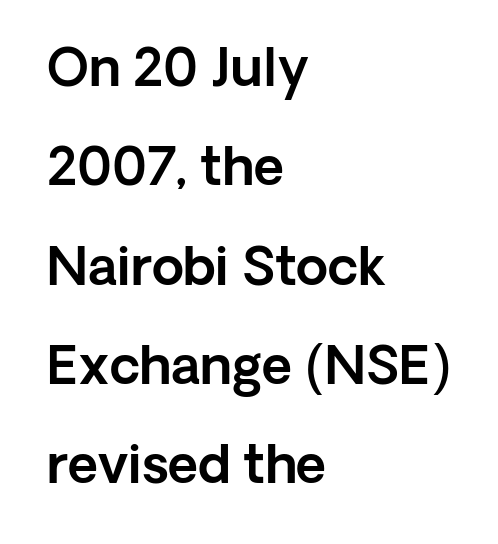
This sample uses plain, unmodified letter spacing. You can tell from the bare stems that sans-serif type was used. Short and long lines alike share a common starting point at left. Decoration check: the copy has no underline. Is this a fixed-width face? No — the glyphs have proportional, varying widths.
